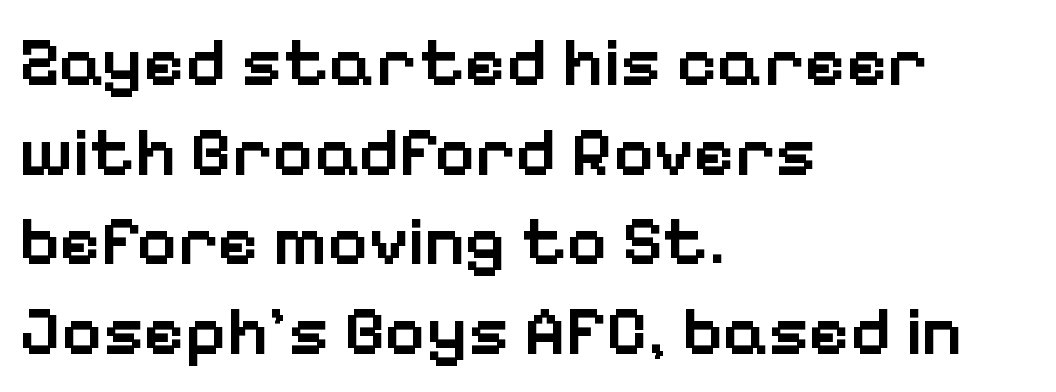
Q: Is the text bold? A: Semi-bold.
Q: Is the text italic (slanted)? A: No, it is upright.
Q: Is the typeface a serif or a sans-serif typeface? A: Sans-serif.
Q: Is the text underlined? A: No.
Q: How is the paragraph aligned? A: Left-aligned.
Q: Is the spacing between letters normal or unusually wide? A: Normal.
Q: Is the spacing between lines tight, normal or loose? A: Normal.
Q: Width (condensed, normal, or wide)? A: Normal.
Q: Stroke contrast? A: Low.
Q: x-height? A: Medium.
Q: Monospaced? A: No.
